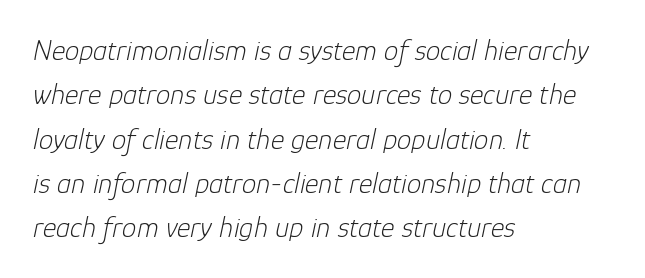
The image shows 29 px light type, italic (leaning right); set left-aligned, normal line spacing (1.53x), normal letter spacing, not underlined; low stroke contrast and a medium x-height.
